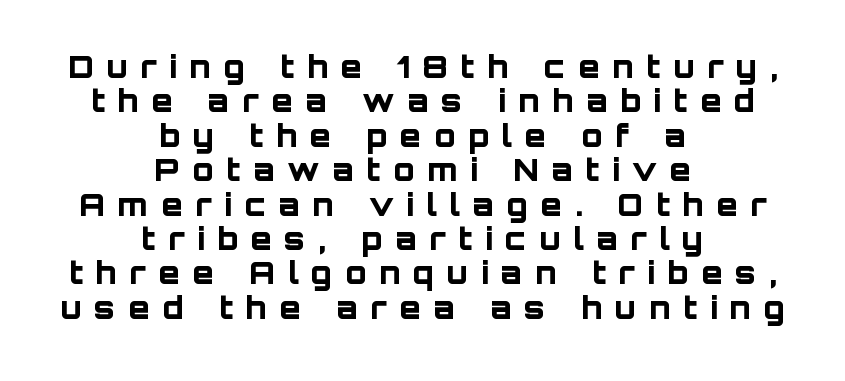
The image shows 31 px bold sans-serif type, upright; set centered, tight line spacing (1.11x), unusually wide letter spacing (+0.41 em), not underlined; low stroke contrast and a large x-height.
